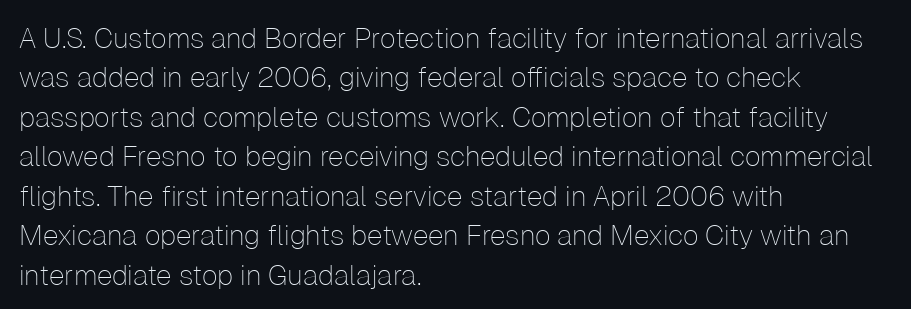
Q: Is the text bold? A: No.
Q: Is the text italic (slanted)? A: No, it is upright.
Q: Is the typeface a serif or a sans-serif typeface? A: Sans-serif.
Q: Is the text underlined? A: No.
Q: How is the paragraph aligned? A: Left-aligned.
Q: Is the spacing between letters normal or unusually wide? A: Normal.
Q: Is the spacing between lines tight, normal or loose? A: Normal.
Q: Width (condensed, normal, or wide)? A: Normal.
Q: Stroke contrast? A: Low.
Q: x-height? A: Medium.
Q: Monospaced? A: No.
